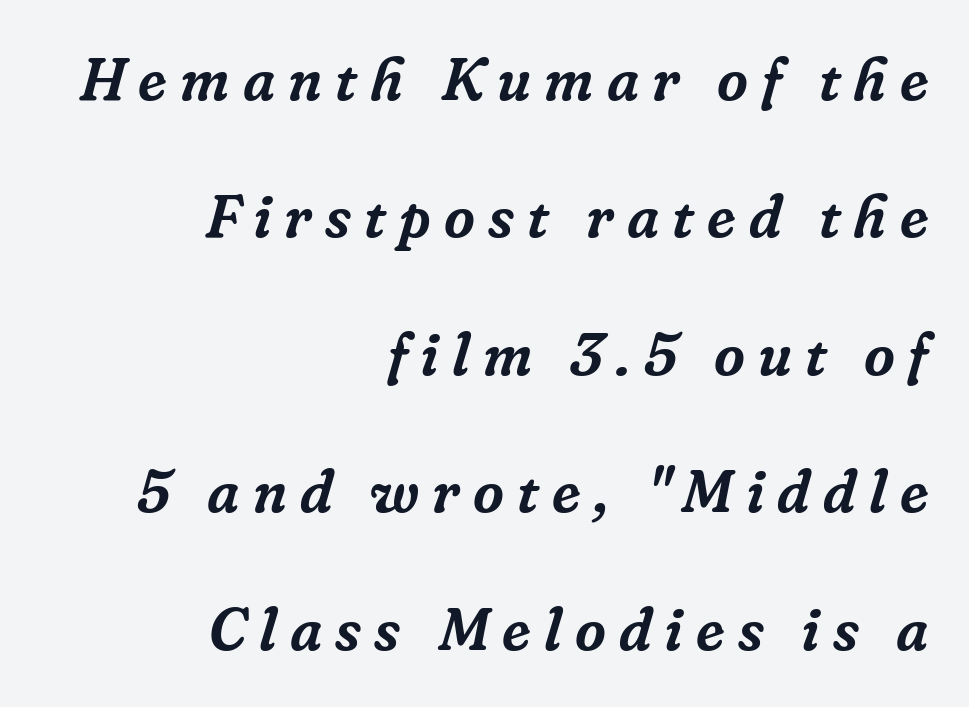
{"serif": "yes", "italic": "yes", "lean": "right", "slant_degrees": 16, "width": "normal", "stroke_contrast": "low", "x_height": "medium", "monospaced": "no", "underline": "no", "align": "right", "line_spacing": "loose", "line_spacing_ratio": 2.29, "letter_spacing": "wide", "letter_spacing_em": 0.22, "glyph_px": 60}
